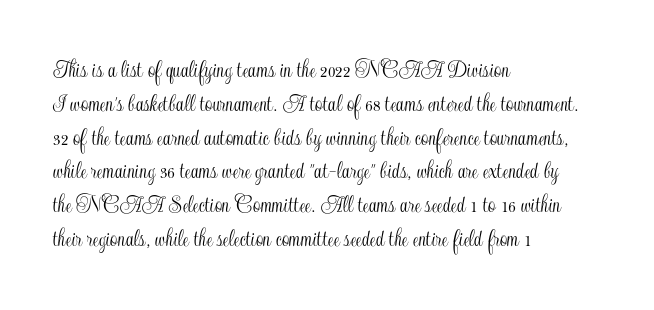
The image shows 26 px text type; set left-aligned, normal line spacing (1.3x), normal letter spacing, not underlined.
